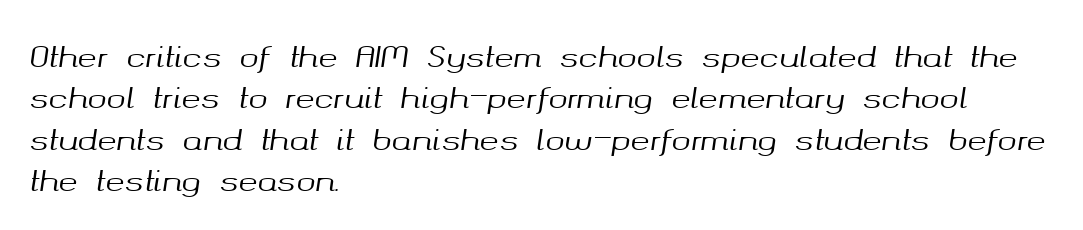
{"italic": "yes", "lean": "right", "slant_degrees": 8, "width": "normal", "stroke_contrast": "medium", "x_height": "medium", "monospaced": "no", "underline": "no", "align": "left", "line_spacing": "normal", "line_spacing_ratio": 1.43, "letter_spacing": "normal", "letter_spacing_em": 0.0, "glyph_px": 29}
